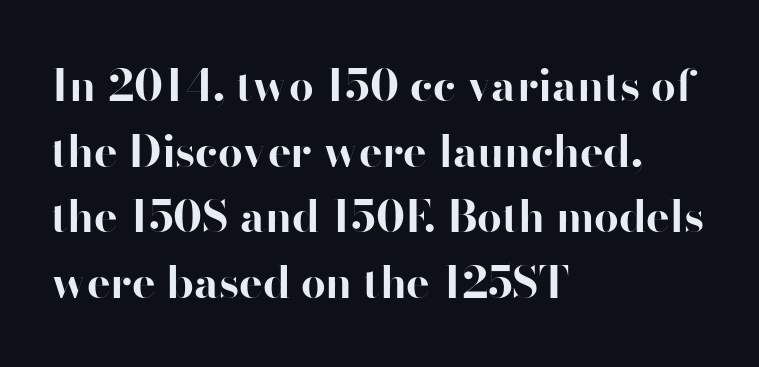
The image shows 44 px bold sans-serif type, upright; set left-aligned, normal line spacing (1.49x), normal letter spacing, not underlined; high stroke contrast and a small x-height.
